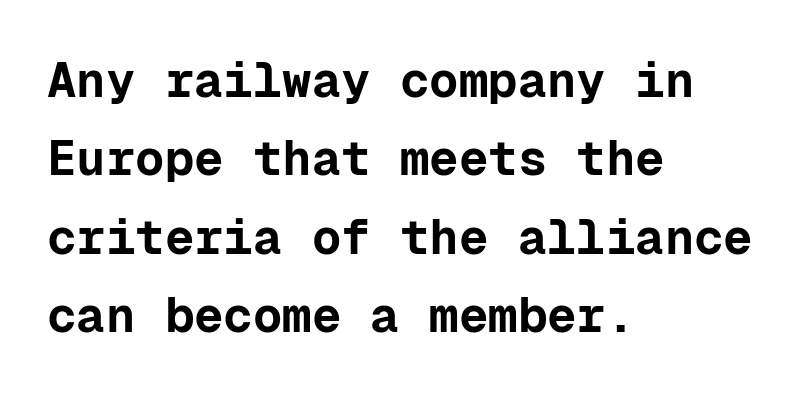
The image shows 49 px bold sans-serif type, upright, monospaced; set left-aligned, normal line spacing (1.6x), normal letter spacing, not underlined; low stroke contrast and a medium x-height.
